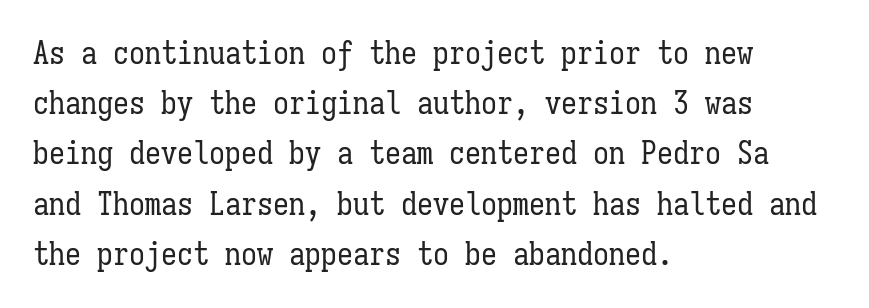
Q: Is the text bold? A: No.
Q: Is the text italic (slanted)? A: No, it is upright.
Q: Is the text underlined? A: No.
Q: How is the paragraph aligned? A: Left-aligned.
Q: Is the spacing between letters normal or unusually wide? A: Normal.
Q: Is the spacing between lines tight, normal or loose? A: Normal.
Q: Width (condensed, normal, or wide)? A: Condensed.
Q: Stroke contrast? A: Low.
Q: x-height? A: Medium.
Q: Monospaced? A: Yes.
